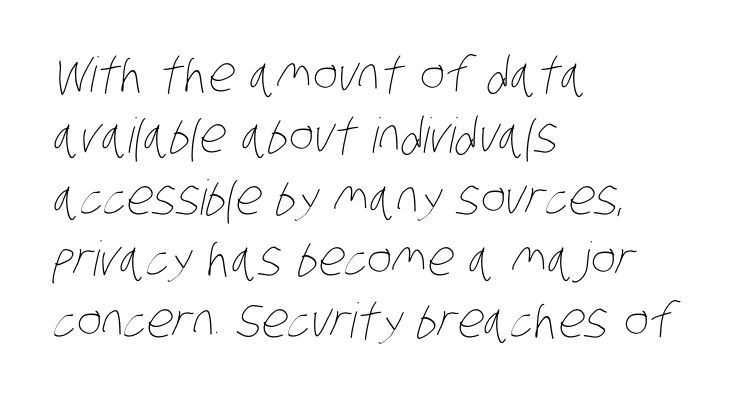
{"bold": "no", "weight": "thin", "width": "condensed", "stroke_contrast": "low", "x_height": "large", "monospaced": "no", "underline": "no", "align": "left", "line_spacing": "normal", "line_spacing_ratio": 1.28, "letter_spacing": "normal", "letter_spacing_em": 0.0, "glyph_px": 48}
